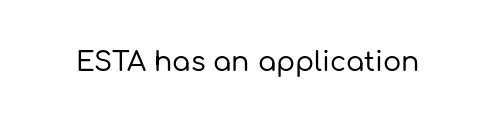
{"italic": "no", "underline": "no", "letter_spacing": "normal", "letter_spacing_em": 0.0, "glyph_px": 27}
